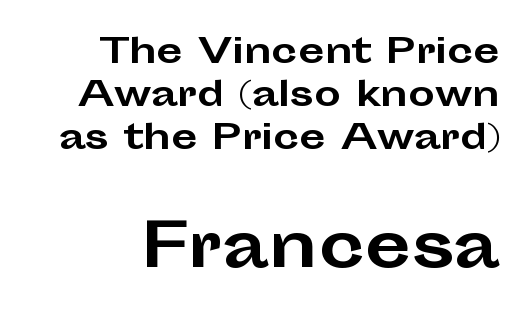
{"serif": "no", "italic": "no", "bold": "yes", "weight": "bold", "width": "wide", "stroke_contrast": "low", "x_height": "medium", "monospaced": "no", "underline": "no", "align": "right", "line_spacing": "normal", "line_spacing_ratio": 1.26, "letter_spacing": "normal", "letter_spacing_em": 0.0, "larger_block": "second", "size_ratio": 1.76, "glyph_px": 60}
